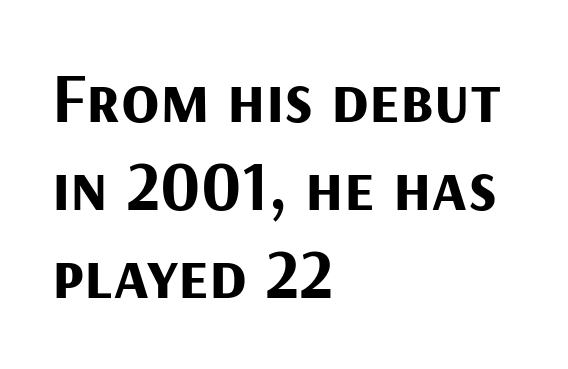
Q: Is the text bold? A: Yes.
Q: Is the text italic (slanted)? A: No, it is upright.
Q: Is the typeface a serif or a sans-serif typeface? A: Sans-serif.
Q: Is the text underlined? A: No.
Q: How is the paragraph aligned? A: Left-aligned.
Q: Is the spacing between letters normal or unusually wide? A: Normal.
Q: Is the spacing between lines tight, normal or loose? A: Normal.
Q: Width (condensed, normal, or wide)? A: Normal.
Q: Stroke contrast? A: Medium.
Q: x-height? A: Medium.
Q: Monospaced? A: No.
